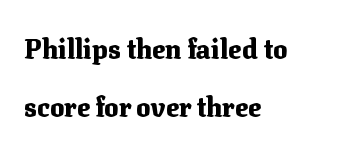
{"italic": "no", "bold": "yes", "underline": "no", "align": "left", "line_spacing": "loose", "line_spacing_ratio": 2.13, "letter_spacing": "normal", "letter_spacing_em": 0.0, "glyph_px": 27}
